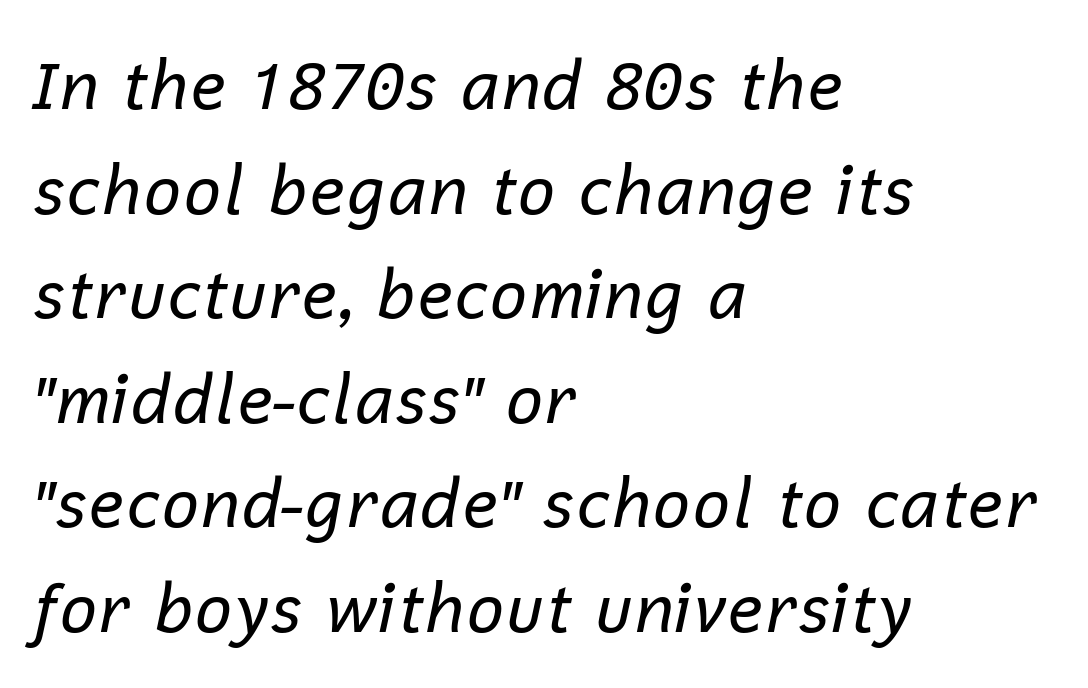
The image shows 67 px regular-weight type, italic (leaning right); set left-aligned, normal line spacing (1.56x), normal letter spacing, not underlined; low stroke contrast and a medium x-height.
